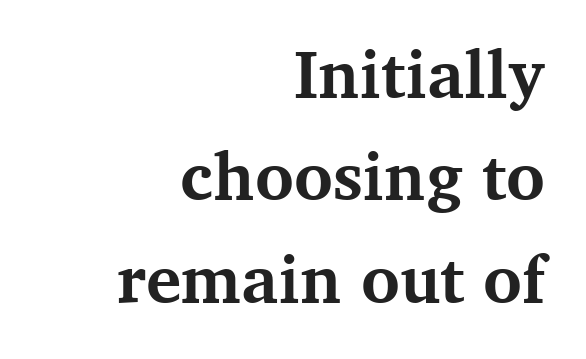
The image shows 66 px bold serif type, upright; set right-aligned, normal line spacing (1.55x), normal letter spacing, not underlined; medium stroke contrast and a medium x-height.
